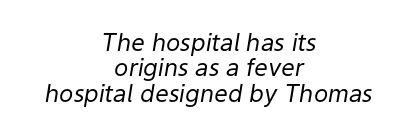
The space between consecutive lines is stingy. Leftover space on each line is divided equally before and after the words. Lines of text with bare space underneath. Caption: standard tracking, unaltered. Characters are canted at an angle relative to the baseline's perpendicular. The cut favours lightness, reaching ordinary text weight at its darkest.
